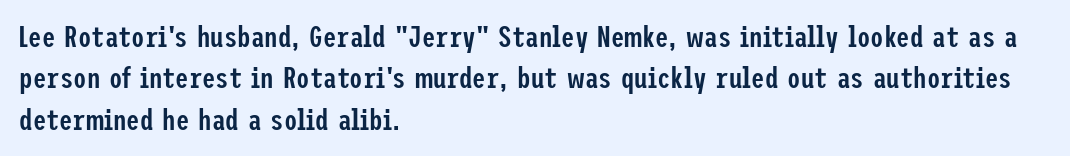
Compared with typical body copy, the letter spacing here is the same. Notice the strokes are somewhat thickened but not fully heavy: this is a semibold. This sample keeps an unexceptional amount of space between lines. Serifs: no, the terminals of the letterforms are clean.
